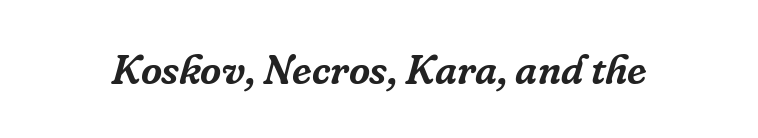
{"serif": "yes", "italic": "yes", "lean": "right", "slant_degrees": 16, "width": "normal", "stroke_contrast": "low", "x_height": "medium", "monospaced": "no", "underline": "no", "letter_spacing": "normal", "letter_spacing_em": 0.0, "glyph_px": 41}
